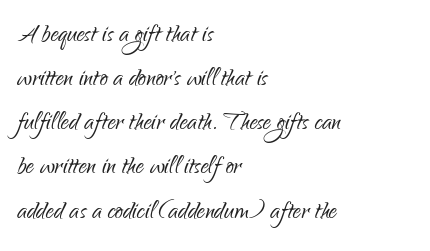
The passage shown stacks its lines at a standard gap. The characters are drawn with everyday or finer stroke widths. A typesetter would call this proportional, since set widths differ per character. This rendering leaves character spacing at its baseline value.
